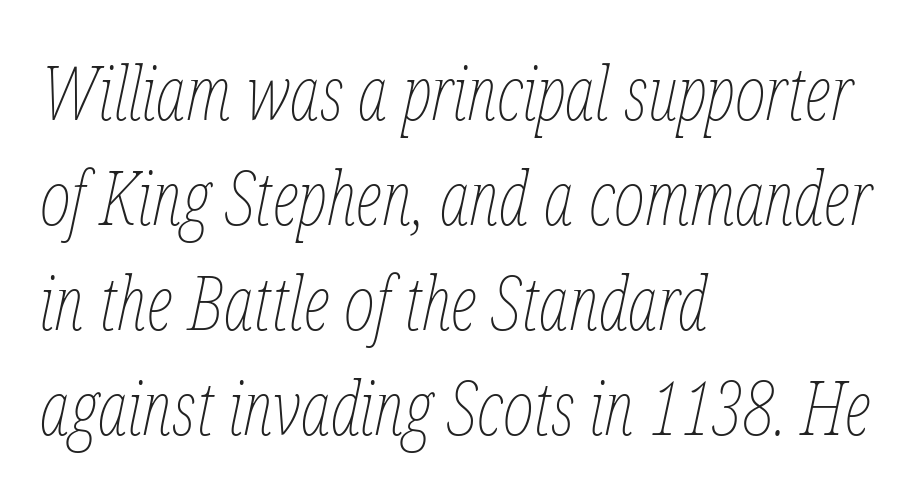
Q: Is the text bold? A: No.
Q: Is the text italic (slanted)? A: Yes, it leans right by about 12 degrees.
Q: Is the text underlined? A: No.
Q: How is the paragraph aligned? A: Left-aligned.
Q: Is the spacing between letters normal or unusually wide? A: Normal.
Q: Is the spacing between lines tight, normal or loose? A: Normal.
Q: Width (condensed, normal, or wide)? A: Condensed.
Q: Stroke contrast? A: Low.
Q: x-height? A: Medium.
Q: Monospaced? A: No.
